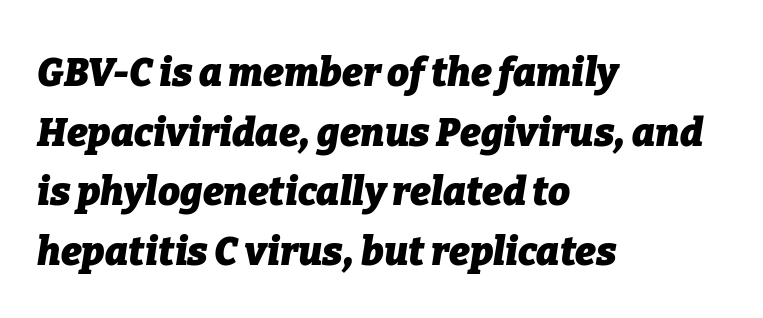
{"italic": "yes", "lean": "right", "slant_degrees": 9, "bold": "yes", "weight": "heavy", "width": "normal", "stroke_contrast": "low", "x_height": "medium", "monospaced": "no", "underline": "no", "align": "left", "line_spacing": "normal", "line_spacing_ratio": 1.53, "letter_spacing": "normal", "letter_spacing_em": 0.0, "glyph_px": 39}
